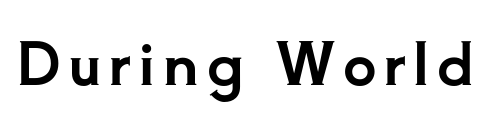
Q: Is the text italic (slanted)? A: No, it is upright.
Q: Is the typeface a serif or a sans-serif typeface? A: Serif.
Q: Is the text underlined? A: No.
Q: Width (condensed, normal, or wide)? A: Normal.
Q: Stroke contrast? A: Low.
Q: x-height? A: Small.
Q: Monospaced? A: No.
